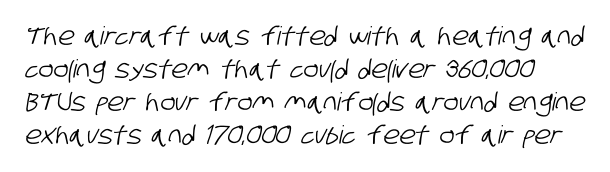
Q: Is the text underlined? A: No.
Q: Is the spacing between letters normal or unusually wide? A: Normal.
Q: Is the spacing between lines tight, normal or loose? A: Normal.
